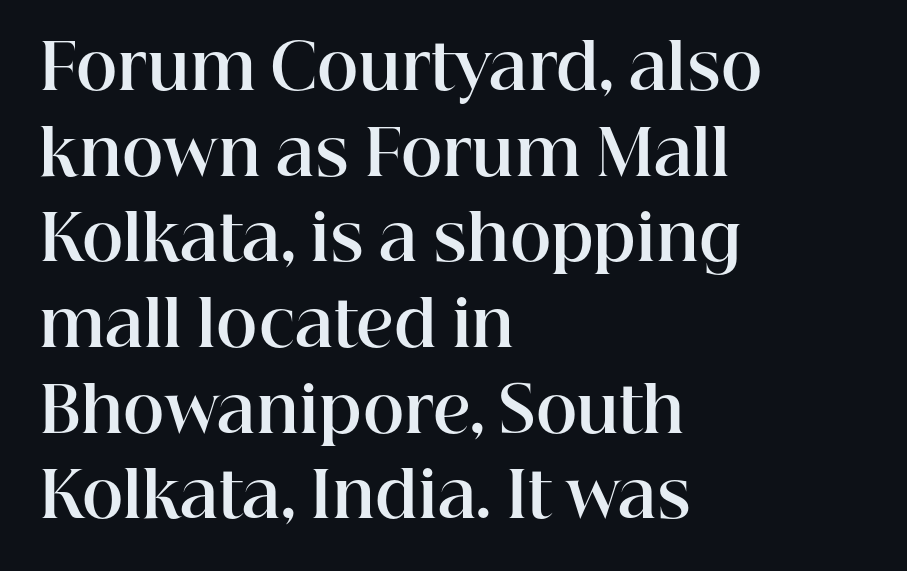
The image shows 63 px bold serif type, upright; set left-aligned, normal line spacing (1.36x), normal letter spacing, not underlined; high stroke contrast and a medium x-height.
